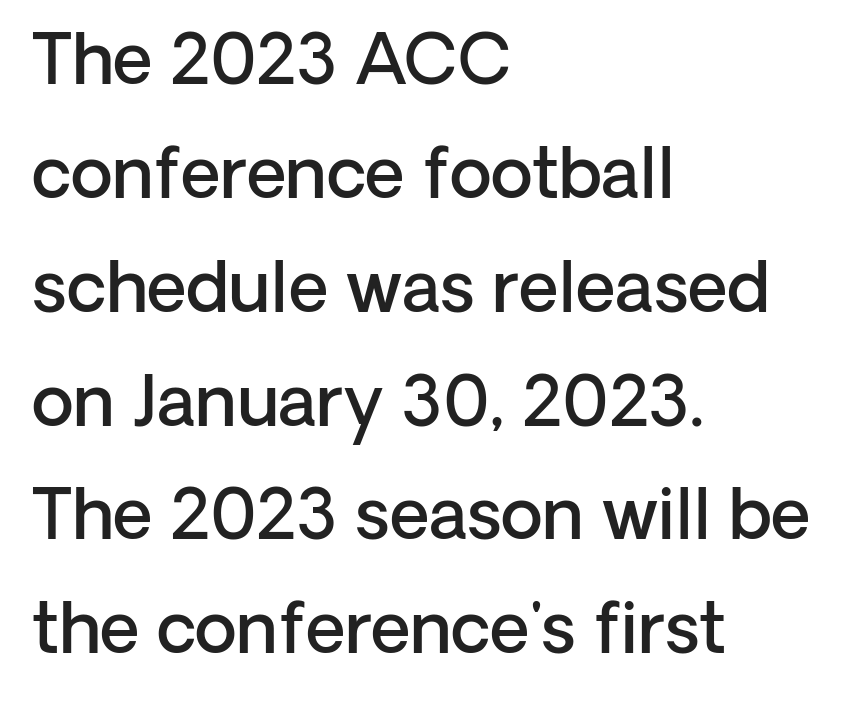
{"serif": "no", "italic": "no", "bold": "semi", "weight": "semibold", "width": "normal", "stroke_contrast": "low", "x_height": "medium", "monospaced": "no", "underline": "no", "align": "left", "line_spacing": "normal", "line_spacing_ratio": 1.65, "letter_spacing": "normal", "letter_spacing_em": 0.0, "glyph_px": 69}
